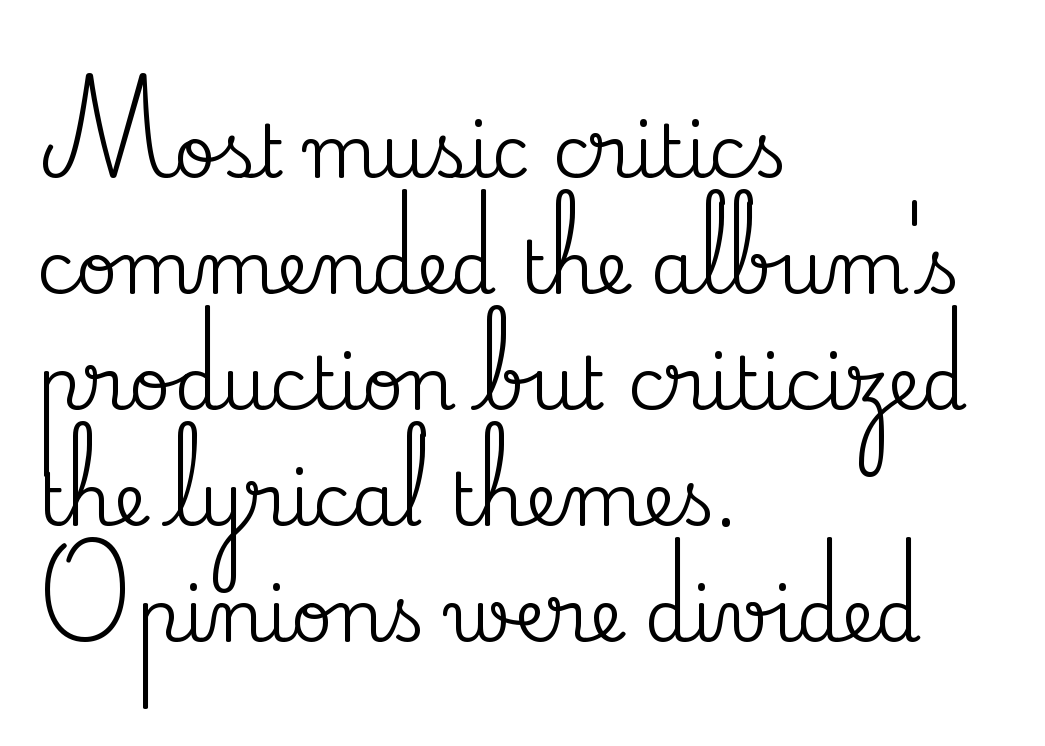
The image shows 73 px serif type, upright; set left-aligned, normal line spacing (1.59x), normal letter spacing, not underlined; medium stroke contrast and a small x-height.
